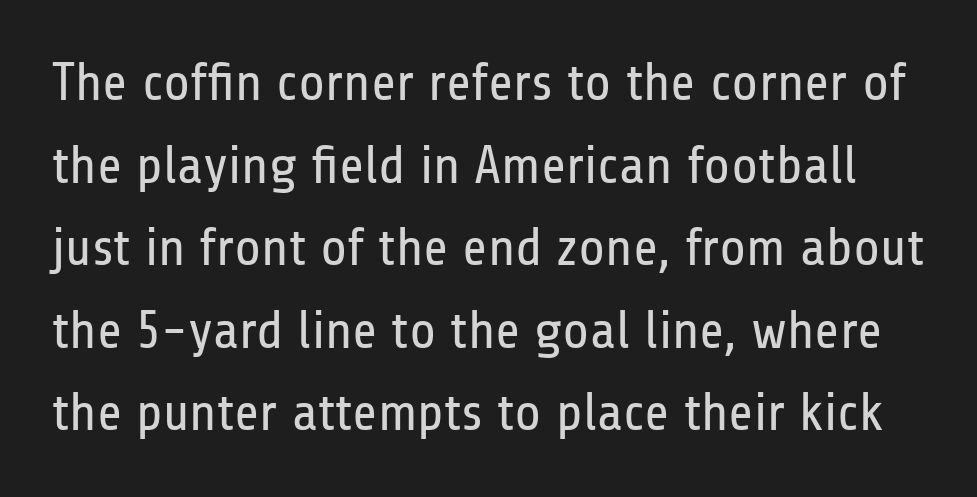
What kind of face is this? One without serifs — a sans. Is the letter spacing exaggerated? No — it looks like the ordinary default. Reading down the column, the eye jumps a familiar distance to each next line. Letters rest on an invisible, unmarked baseline. Italic? Not at all — the glyphs are vertical.
